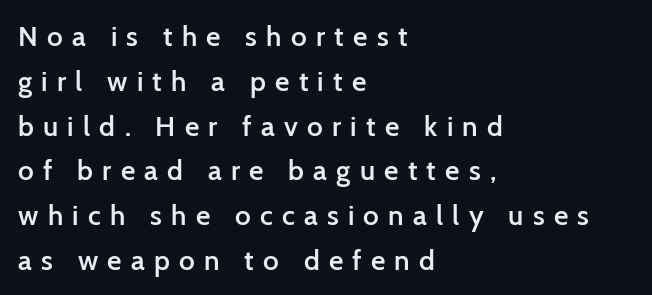
Q: Is the text bold? A: Semi-bold.
Q: Is the text italic (slanted)? A: No, it is upright.
Q: Is the typeface a serif or a sans-serif typeface? A: Sans-serif.
Q: Is the text underlined? A: No.
Q: How is the paragraph aligned? A: Left-aligned.
Q: Is the spacing between letters normal or unusually wide? A: Unusually wide.
Q: Is the spacing between lines tight, normal or loose? A: Normal.
Q: Width (condensed, normal, or wide)? A: Normal.
Q: Stroke contrast? A: Low.
Q: x-height? A: Medium.
Q: Monospaced? A: No.
